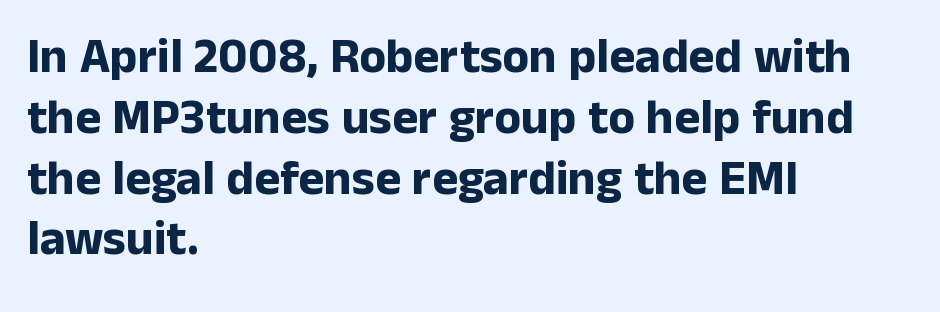
Q: Is the text bold? A: Yes.
Q: Is the text italic (slanted)? A: No, it is upright.
Q: Is the typeface a serif or a sans-serif typeface? A: Sans-serif.
Q: Is the text underlined? A: No.
Q: How is the paragraph aligned? A: Left-aligned.
Q: Is the spacing between letters normal or unusually wide? A: Normal.
Q: Width (condensed, normal, or wide)? A: Normal.
Q: Stroke contrast? A: Low.
Q: x-height? A: Medium.
Q: Monospaced? A: No.
